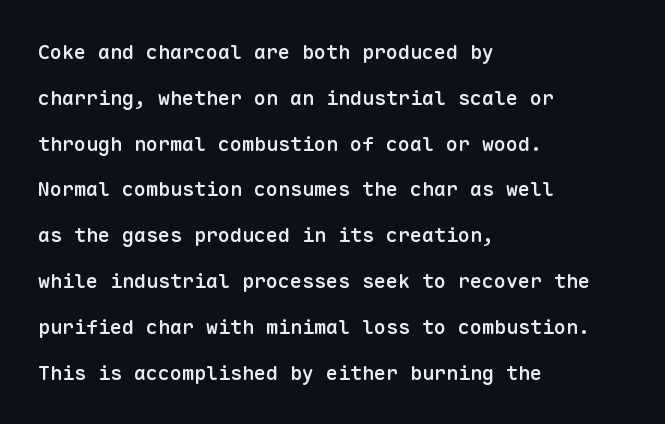
Short note: letters normally spaced. Interline gaps are noticeably wide in this sample. A somewhat darkened texture: the type is semibold rather than bold. The setting favours the left margin, as ordinary paragraphs usually do.
